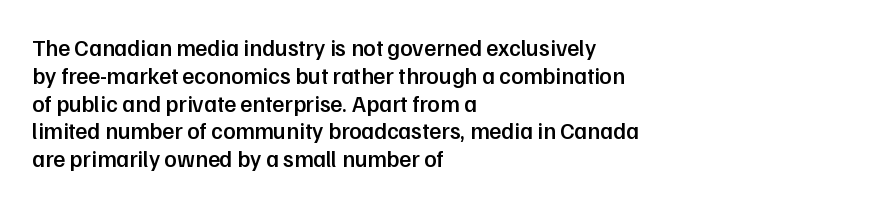
The image shows 23 px text type, upright; set left-aligned, line spacing 1.21x, normal letter spacing, not underlined.
